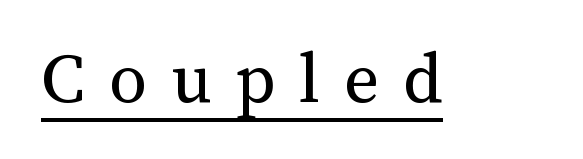
Bold? No — there's no thickening of the strokes. You can tell it's not italic because the verticals are truly vertical. Words appear elongated and porous because spacing is wide. The rendered words wear a rule along their underside. The letters advance in unequal steps, a hallmark of proportional type.
